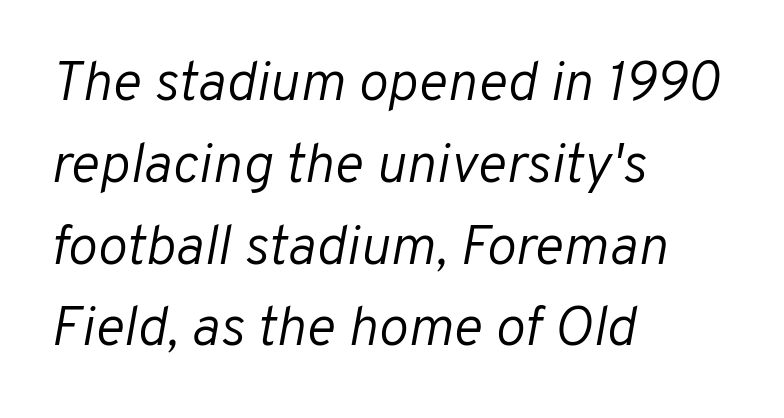
The image shows 56 px light type, italic (leaning right); set left-aligned, normal line spacing (1.46x), normal letter spacing, not underlined; low stroke contrast and a medium x-height.
